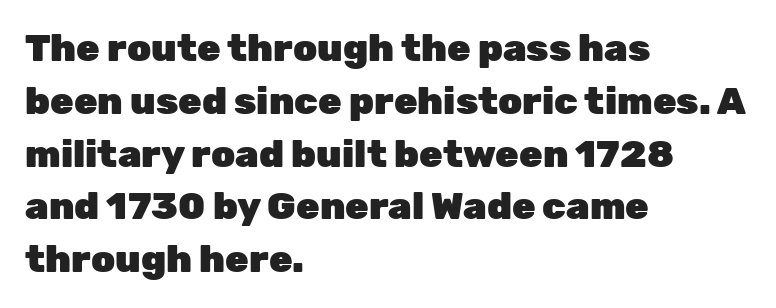
Every row of glyphs begins at an identical x-position on the left. The typesetting leans heavy: a genuine bold. Tall strokes in this sample are plumb rather than angled. Descenders are the only things crossing below the line. Each letter keeps its own natural width here, so spacing adapts to shape. The face used here is a sans, in the tradition of grotesques and geometrics.
